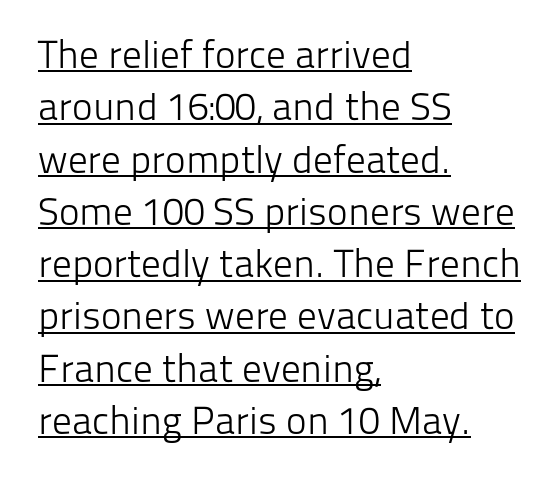
{"serif": "no", "italic": "no", "bold": "no", "weight": "light", "width": "normal", "stroke_contrast": "low", "x_height": "medium", "monospaced": "no", "underline": "yes", "align": "left", "line_spacing": "normal", "line_spacing_ratio": 1.34, "letter_spacing": "normal", "letter_spacing_em": 0.0, "glyph_px": 39}
